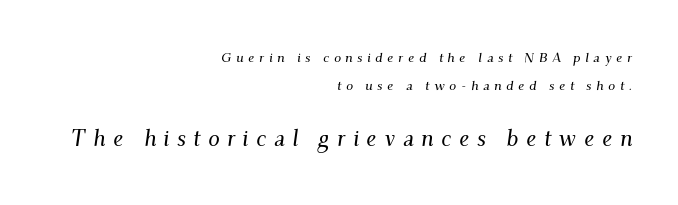
The image shows 23 px text type, italic (leaning right); set right-aligned, loose line spacing (2.0x), unusually wide letter spacing (+0.32 em), not underlined; the second (bottom) block is 1.64x larger.
